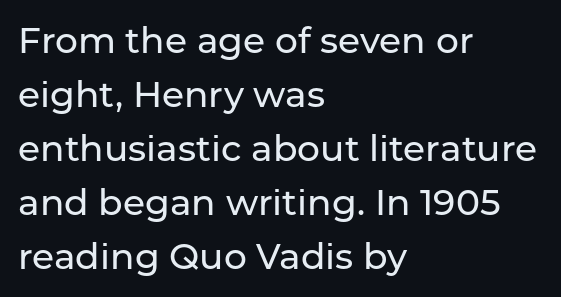
The image shows 36 px sans-serif type, upright; set left-aligned, normal line spacing (1.5x), normal letter spacing, not underlined; low stroke contrast and a medium x-height.
